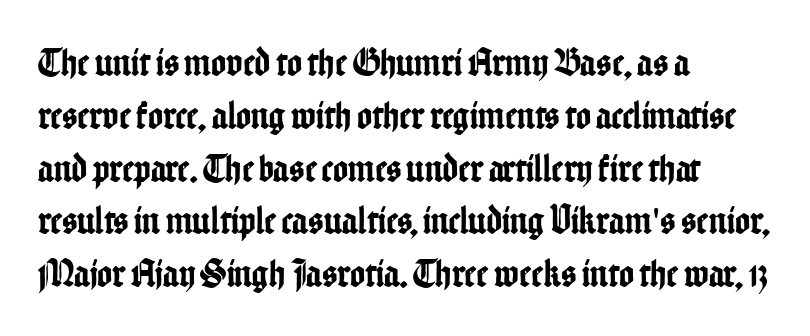
Q: Is the text italic (slanted)? A: No, it is upright.
Q: Is the typeface a serif or a sans-serif typeface? A: Sans-serif.
Q: Is the text underlined? A: No.
Q: How is the paragraph aligned? A: Left-aligned.
Q: Is the spacing between letters normal or unusually wide? A: Normal.
Q: Is the spacing between lines tight, normal or loose? A: Normal.
Q: Width (condensed, normal, or wide)? A: Condensed.
Q: Stroke contrast? A: Low.
Q: x-height? A: Medium.
Q: Monospaced? A: No.
